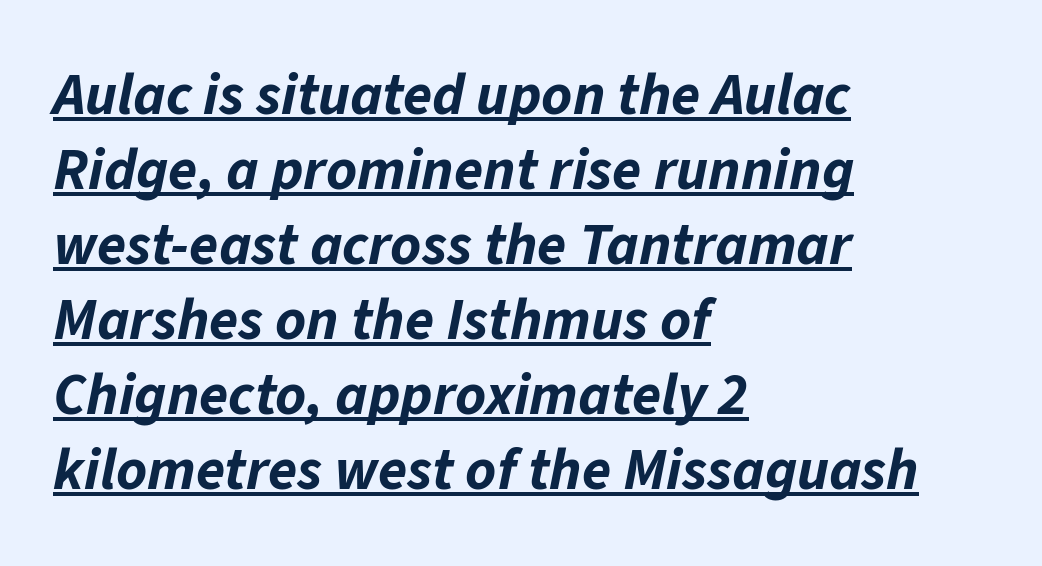
The face used here is proportionally spaced, like ordinary book or web type. Slant detected: the letters are inclined. Pretty heavy lettering here — definitely bold. No extra tracking has been applied to these lines.
